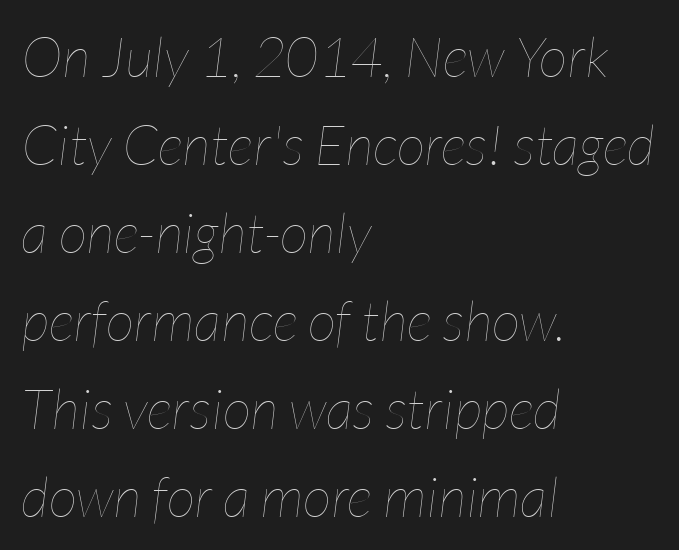
The foot of each line stays bare and open. This sample is left-justified, so line endings fall wherever the words run out. In terms of leading, this rendering sits right in the middle. Nobody touched the tracking dial on this one. Character widths vary here, with narrow letters taking less room than wide ones. Would a proofreader flag this as italicized? Yes.
